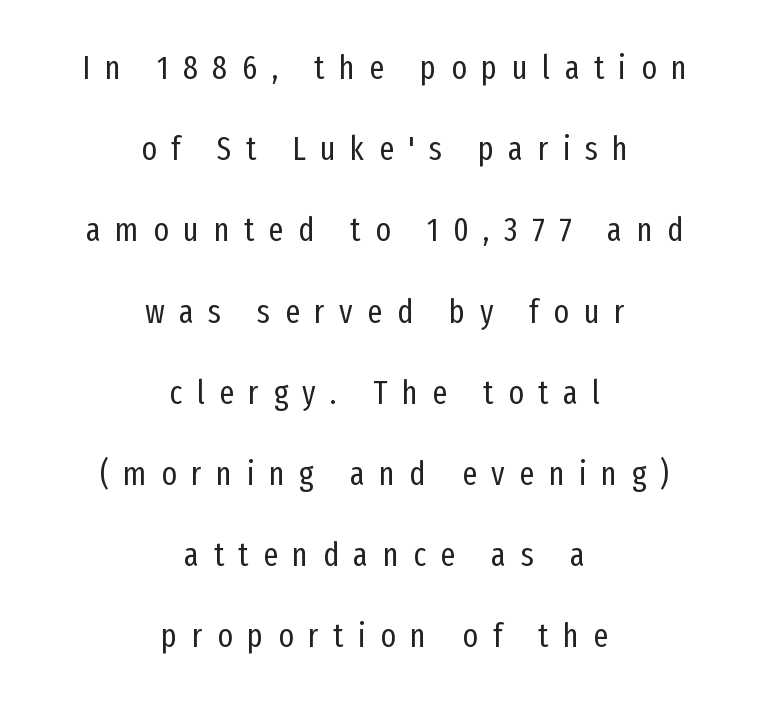
The specimen reads as upright at a glance. Caption: expanded tracking, letters set apart. The rendering positions every line midway between the sides. Type style note: lacks serifs.
